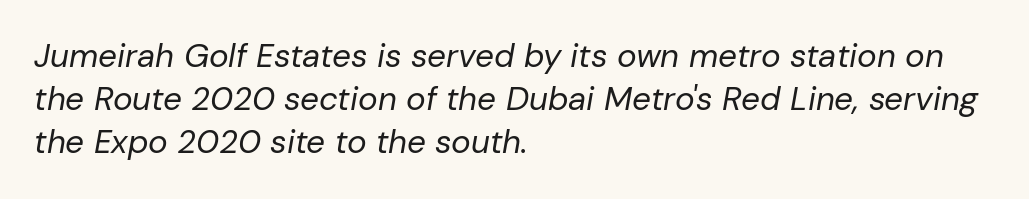
A clean baseline with only descenders dipping below it. The rendering uses natural spacing where letterforms have individual widths. The letters are slanted; this is an italic face. Weight: not bold — regular or lighter. Does the leading feel generous? No, just average. The compositor pushed each line to the left boundary.
